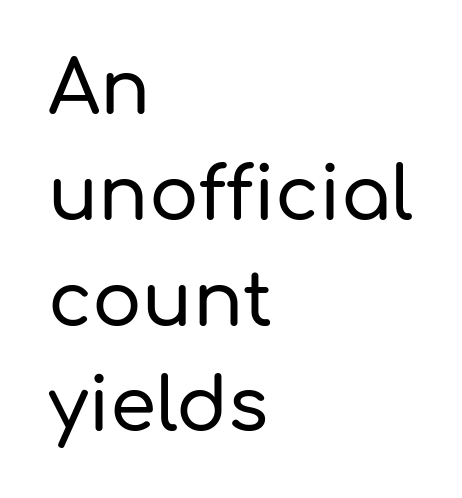
{"serif": "no", "italic": "no", "width": "normal", "stroke_contrast": "low", "x_height": "medium", "monospaced": "no", "underline": "no", "align": "left", "line_spacing": "normal", "line_spacing_ratio": 1.43, "letter_spacing": "normal", "letter_spacing_em": 0.0, "glyph_px": 74}
